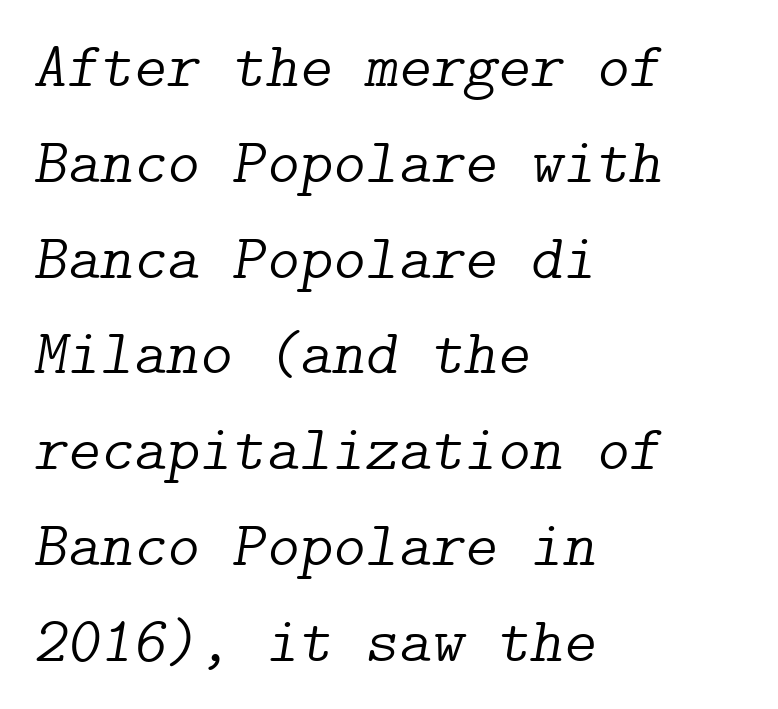
Q: Is the text bold? A: No.
Q: Is the text italic (slanted)? A: Yes, it leans right by about 9 degrees.
Q: Is the typeface a serif or a sans-serif typeface? A: Serif.
Q: Is the text underlined? A: No.
Q: How is the paragraph aligned? A: Left-aligned.
Q: Is the spacing between letters normal or unusually wide? A: Normal.
Q: Is the spacing between lines tight, normal or loose? A: Normal.
Q: Width (condensed, normal, or wide)? A: Normal.
Q: Stroke contrast? A: Low.
Q: x-height? A: Medium.
